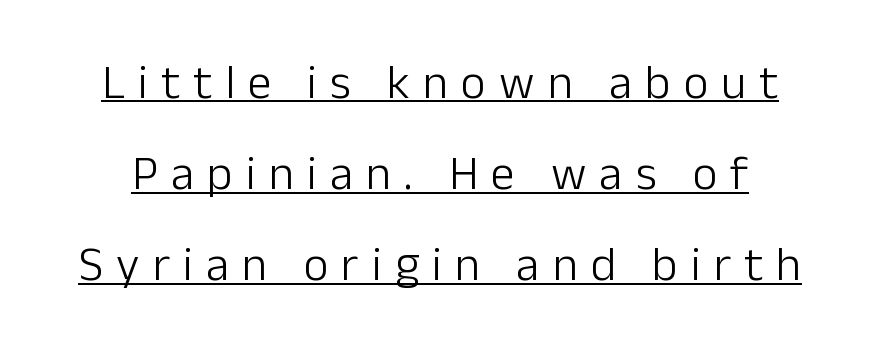
{"serif": "no", "italic": "no", "bold": "no", "weight": "light", "width": "normal", "stroke_contrast": "low", "x_height": "medium", "monospaced": "no", "underline": "yes", "line_spacing": "loose", "line_spacing_ratio": 1.9, "letter_spacing": "wide", "letter_spacing_em": 0.27, "glyph_px": 48}
